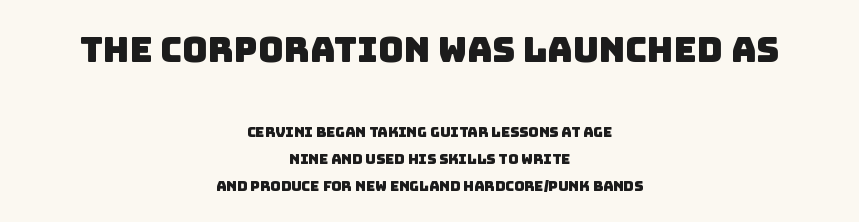
{"serif": "no", "width": "normal", "stroke_contrast": "low", "x_height": "large", "monospaced": "no", "underline": "no", "align": "center", "line_spacing": "loose", "line_spacing_ratio": 1.93, "letter_spacing": "normal", "letter_spacing_em": 0.0, "larger_block": "first", "size_ratio": 2.5, "glyph_px": 35}
